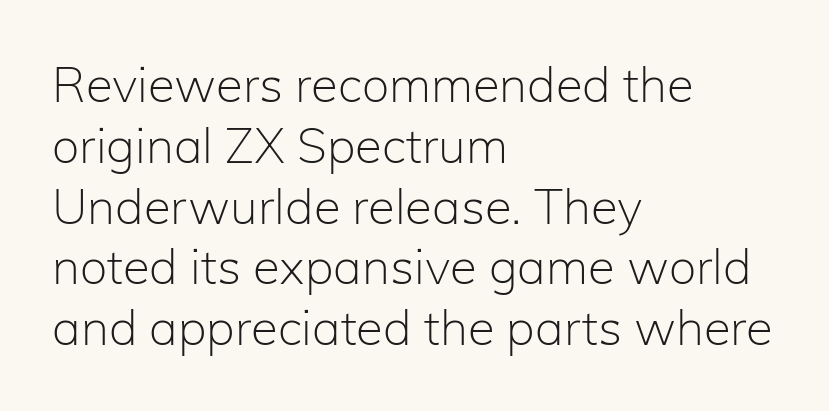
Q: Is the text bold? A: No.
Q: Is the text italic (slanted)? A: No, it is upright.
Q: Is the typeface a serif or a sans-serif typeface? A: Sans-serif.
Q: Is the text underlined? A: No.
Q: How is the paragraph aligned? A: Left-aligned.
Q: Is the spacing between letters normal or unusually wide? A: Normal.
Q: Width (condensed, normal, or wide)? A: Normal.
Q: Stroke contrast? A: Low.
Q: x-height? A: Medium.
Q: Monospaced? A: No.
